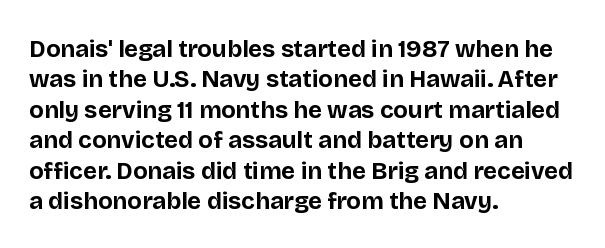
The glyphs are unaccompanied by any horizontal stroke below them. The leading is moderate, giving the passage an even texture. Left-aligned paragraph, ragged on the right. A full-strength bold gives these letters their thick strokes. This sample uses an upright cut, with every glyph sitting square on the baseline.
